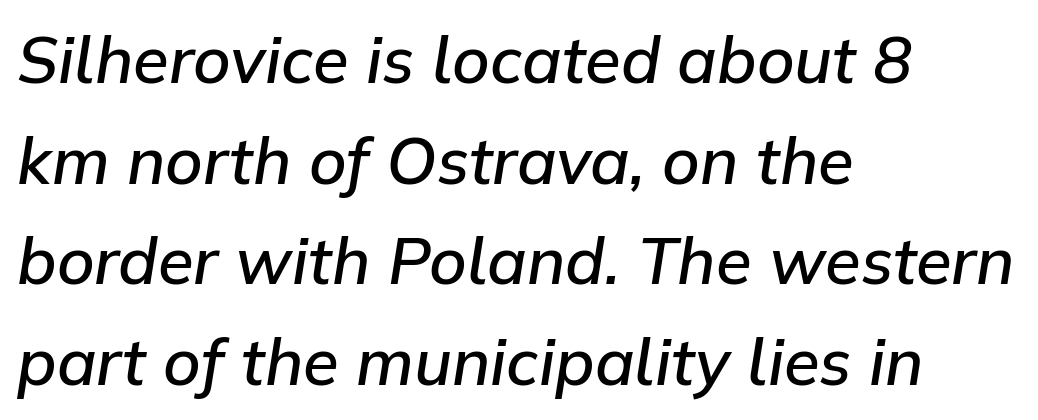
Characters are canted at an angle relative to the baseline's perpendicular. A typesetter would call this zero additional tracking. Descenders are the only things crossing below the line. The leading is moderate, giving the passage an even texture. These words are printed semibold, heavier than regular yet not bold.
